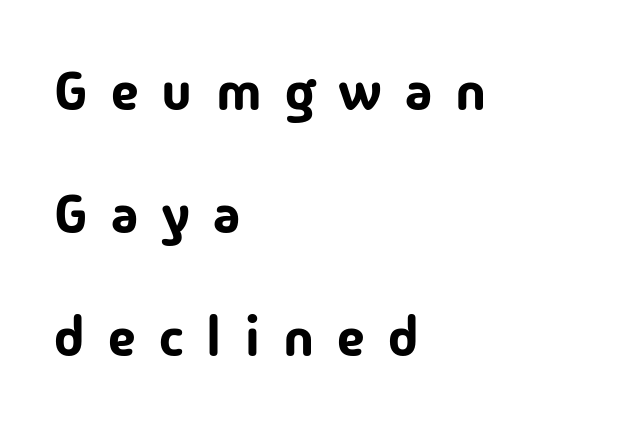
In terms of posture, this sample is upright. Nope, no serifs anywhere on these letters. This sample has the flowing, uneven cadence of proportional lettering. Decoration check: the copy has no underline.
